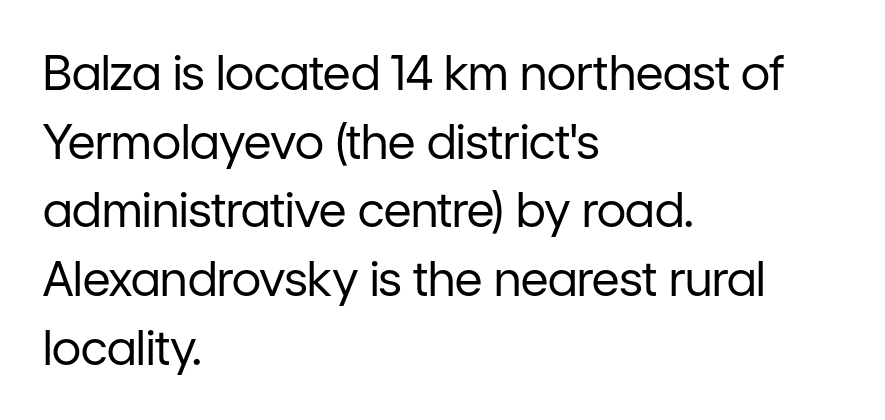
Q: Is the text bold? A: No.
Q: Is the text italic (slanted)? A: No, it is upright.
Q: Is the typeface a serif or a sans-serif typeface? A: Sans-serif.
Q: Is the text underlined? A: No.
Q: How is the paragraph aligned? A: Left-aligned.
Q: Is the spacing between letters normal or unusually wide? A: Normal.
Q: Is the spacing between lines tight, normal or loose? A: Normal.
Q: Width (condensed, normal, or wide)? A: Normal.
Q: Stroke contrast? A: Low.
Q: x-height? A: Medium.
Q: Monospaced? A: No.
